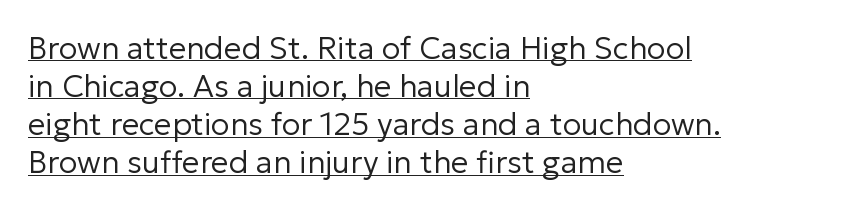
Q: Is the text bold? A: No.
Q: Is the text italic (slanted)? A: No, it is upright.
Q: Is the typeface a serif or a sans-serif typeface? A: Sans-serif.
Q: Is the text underlined? A: Yes.
Q: How is the paragraph aligned? A: Left-aligned.
Q: Is the spacing between letters normal or unusually wide? A: Normal.
Q: Width (condensed, normal, or wide)? A: Normal.
Q: Stroke contrast? A: Low.
Q: x-height? A: Medium.
Q: Monospaced? A: No.
